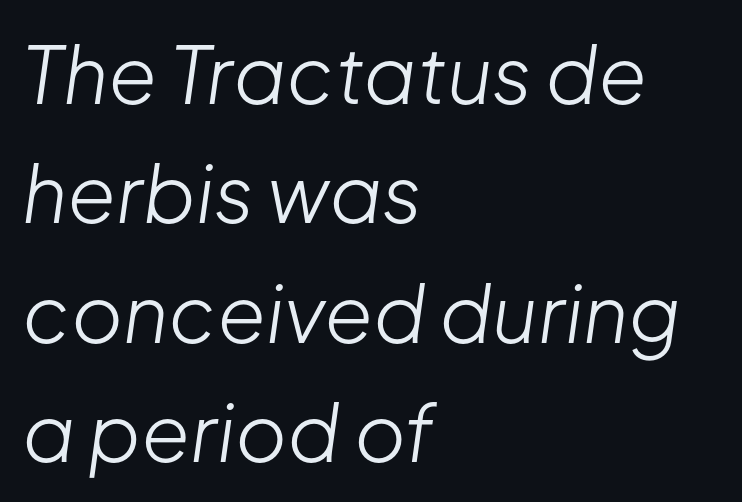
The rag falls on the right side of this text block. It's the slanting kind of type. The line-height multiplier appears to be the usual default. Decoration check: the copy has no underline. Tracking value appears to be zero — textbook default spacing. Stems here are at most as thick as an everyday book face.
